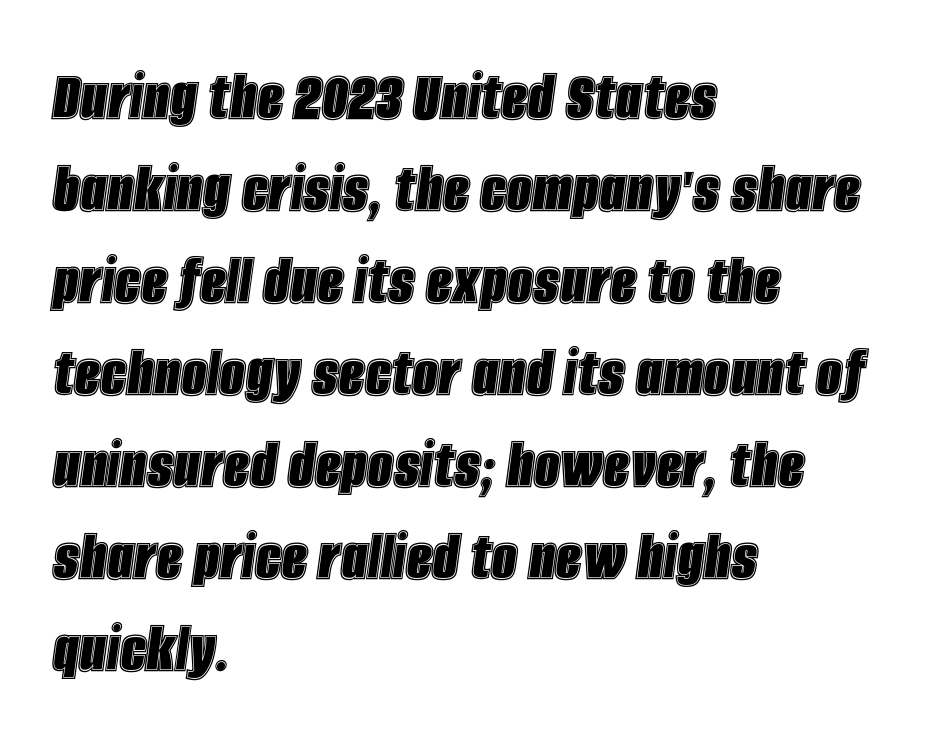
The image shows 73 px condensed type, italic (leaning right); set left-aligned, normal line spacing (1.26x), normal letter spacing, not underlined; a large x-height.
